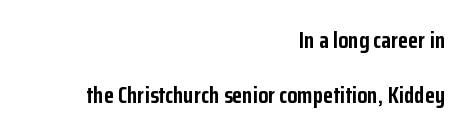
Compared with typical body copy, the letter spacing here is the same. These lines are set flush right with a ragged left edge. The zone under the glyphs is completely vacant. How would I describe the line gaps? Wide and relaxed. Set as a true bold cut, around the 700 mark.
